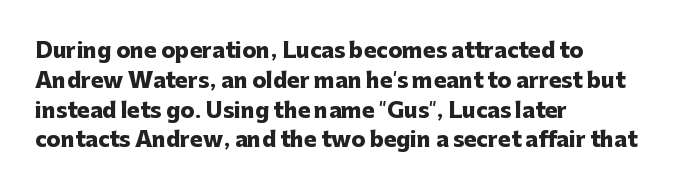
A bare baseline throughout the passage. Heavy-handed strokes throughout: this text is bold. Style check: upright. The setting favours the left margin, as ordinary paragraphs usually do. How are the letters spaced? Ordinarily, with no added tracking.
